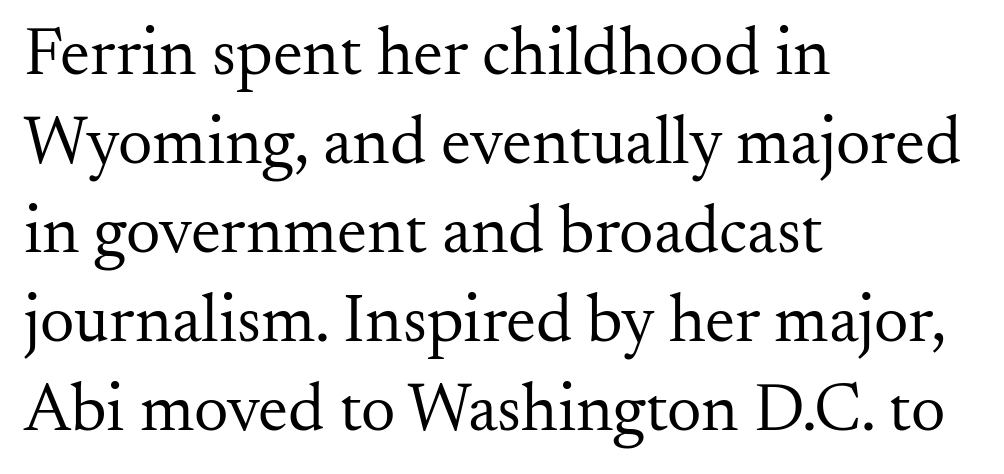
Q: Is the text bold? A: No.
Q: Is the text italic (slanted)? A: No, it is upright.
Q: Is the typeface a serif or a sans-serif typeface? A: Serif.
Q: Is the text underlined? A: No.
Q: How is the paragraph aligned? A: Left-aligned.
Q: Is the spacing between letters normal or unusually wide? A: Normal.
Q: Is the spacing between lines tight, normal or loose? A: Normal.
Q: Width (condensed, normal, or wide)? A: Normal.
Q: Stroke contrast? A: Medium.
Q: x-height? A: Small.
Q: Monospaced? A: No.
